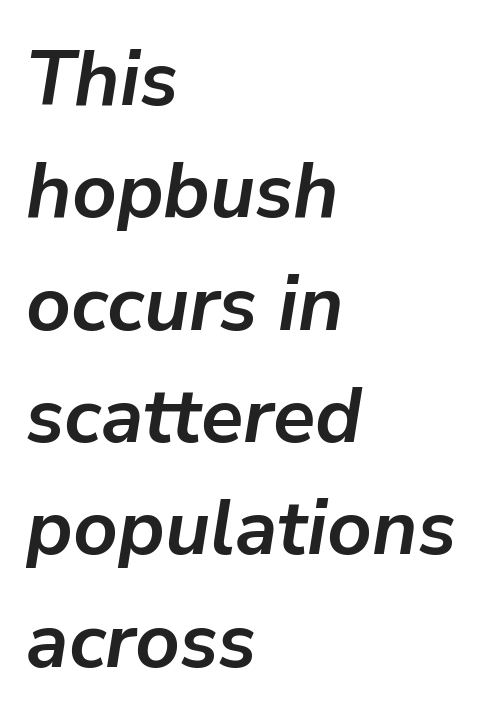
{"italic": "yes", "lean": "right", "slant_degrees": 9, "bold": "yes", "weight": "semibold", "width": "normal", "stroke_contrast": "low", "x_height": "medium", "monospaced": "no", "underline": "no", "align": "left", "line_spacing": "normal", "line_spacing_ratio": 1.44, "letter_spacing": "normal", "letter_spacing_em": 0.0, "glyph_px": 78}
